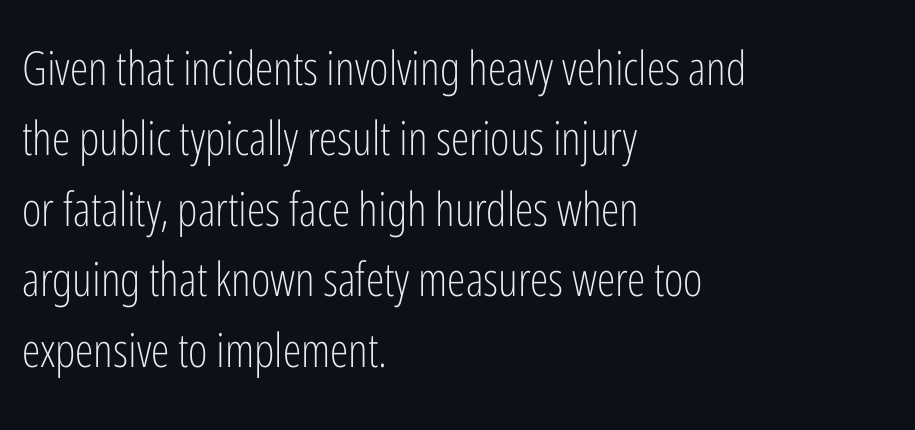
The image shows 47 px light, condensed sans-serif type, upright; set left-aligned, normal line spacing (1.5x), normal letter spacing, not underlined; low stroke contrast and a medium x-height.
